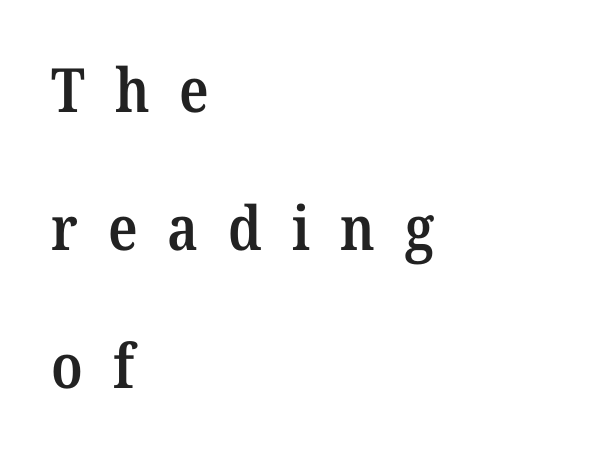
Q: Is the text bold? A: Semi-bold.
Q: Is the text italic (slanted)? A: No, it is upright.
Q: Is the typeface a serif or a sans-serif typeface? A: Serif.
Q: Is the text underlined? A: No.
Q: How is the paragraph aligned? A: Left-aligned.
Q: Is the spacing between letters normal or unusually wide? A: Unusually wide.
Q: Is the spacing between lines tight, normal or loose? A: Loose.
Q: Width (condensed, normal, or wide)? A: Normal.
Q: Stroke contrast? A: Medium.
Q: x-height? A: Medium.
Q: Monospaced? A: No.
